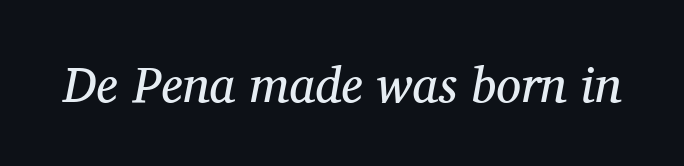
The image shows 50 px regular-weight serif type, italic (leaning right); set normal letter spacing, not underlined; medium stroke contrast and a medium x-height.
